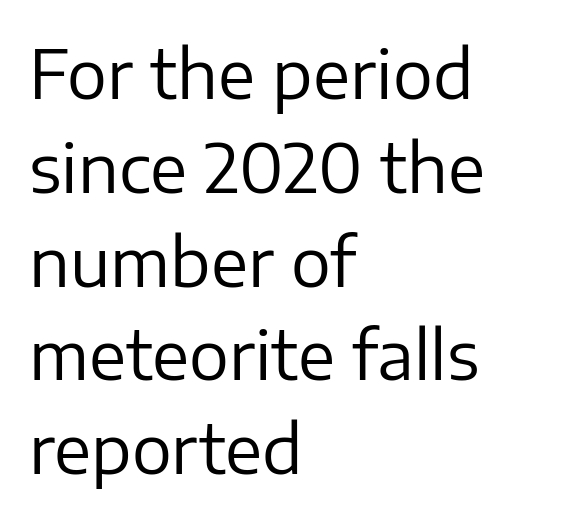
The image shows 67 px regular-weight sans-serif type, upright; set left-aligned, normal line spacing (1.4x), normal letter spacing, not underlined; low stroke contrast and a medium x-height.
